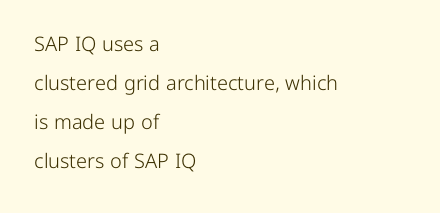
The image shows 20 px text type, upright; set left-aligned, loose line spacing (1.95x), normal letter spacing, not underlined.
